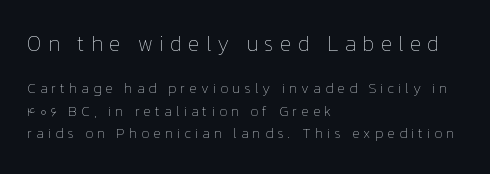
Q: Is the text bold? A: No.
Q: Is the text italic (slanted)? A: No, it is upright.
Q: Is the text underlined? A: No.
Q: How is the paragraph aligned? A: Left-aligned.
Q: Is the spacing between letters normal or unusually wide? A: Unusually wide.
Q: Is the spacing between lines tight, normal or loose? A: Normal.
Q: Which block of text is set in a larger size, the first (top) or the second (bottom)? A: The first (top) one.
